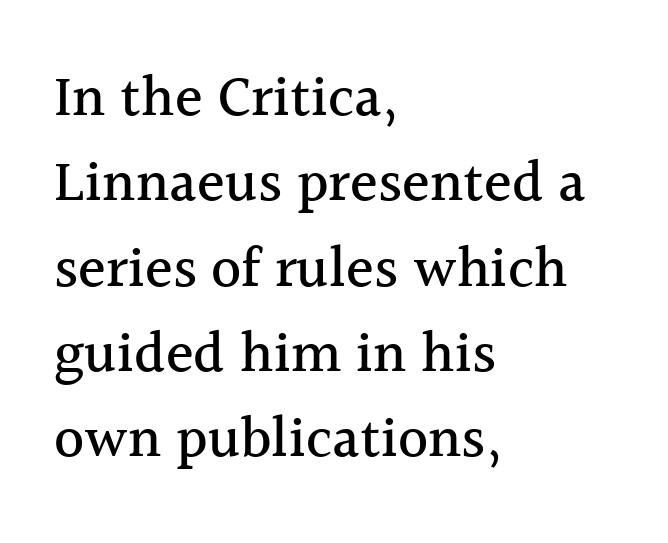
The image shows 58 px serif type, upright; set left-aligned, normal line spacing (1.47x), normal letter spacing, not underlined; a medium x-height.
